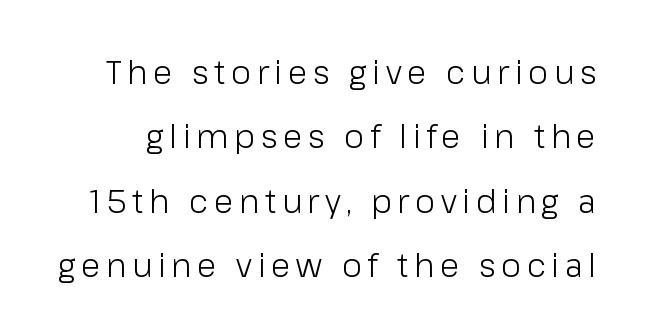
{"serif": "no", "italic": "no", "bold": "no", "weight": "light", "width": "normal", "stroke_contrast": "low", "x_height": "medium", "monospaced": "no", "underline": "no", "line_spacing": "loose", "line_spacing_ratio": 2.01, "glyph_px": 32}
